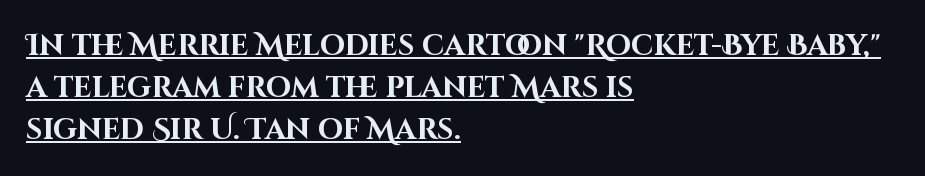
The image shows 29 px bold sans-serif type, upright; set left-aligned, normal line spacing (1.44x), normal letter spacing, underlined; high stroke contrast and a large x-height.
